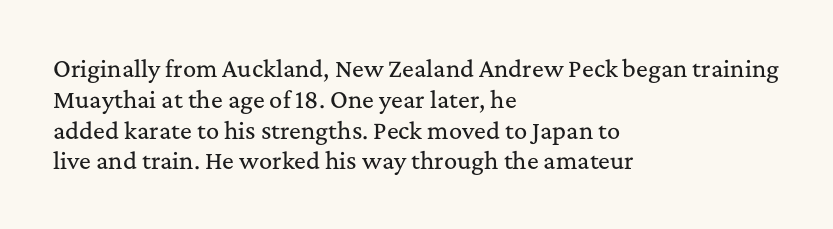
The image shows 22 px text type, upright; set left-aligned, normal line spacing (1.4x), normal letter spacing, not underlined.
